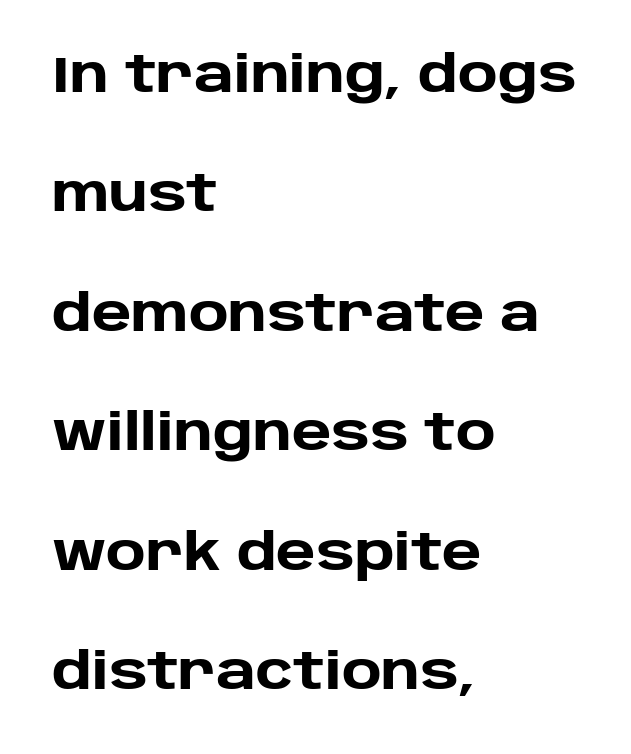
Italic? Not at all — the glyphs are vertical. Typeset ragged right — the left edge is the straight one. A typesetter would call this leading open, well beyond the default. As a designer I'd log this as weight 700, bold.
